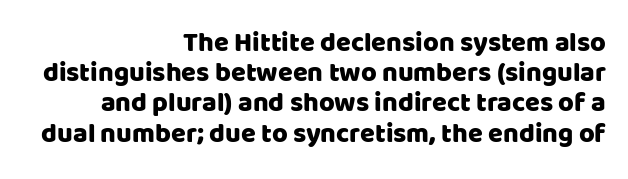
Lines of text with bare space underneath. Do the letters lean? They stand straight. In CSS terms this would be text-align: right. Short note: letters normally spaced.
